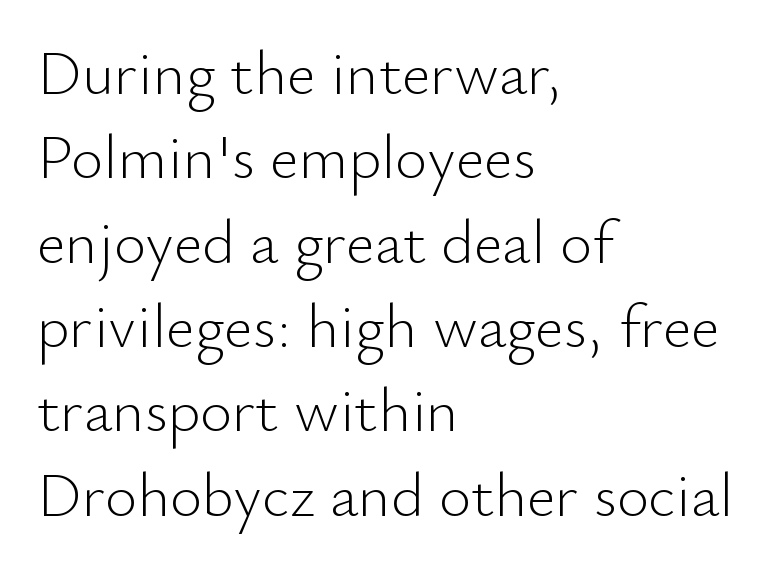
Posture: upright roman. The letterforms sit shoulder to shoulder at normal distance. The weight tops out at a normal text grade. A normal amount of white space separates one row of letters from the next. Looks like regular typesetting: each glyph gets only the width it needs.
